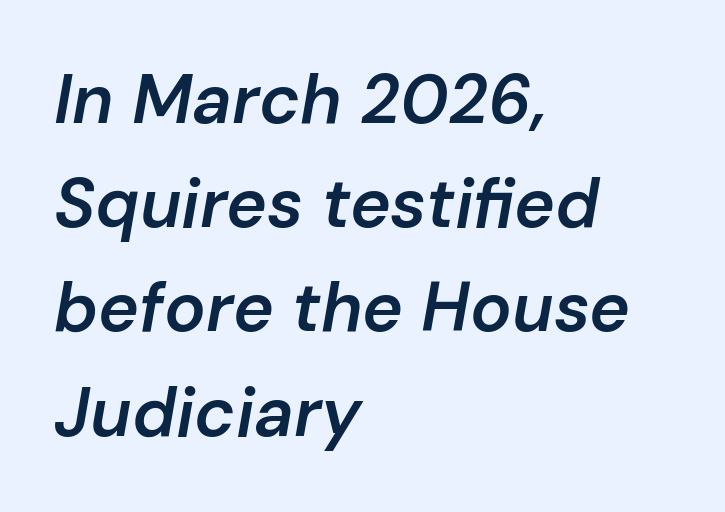
{"italic": "yes", "lean": "right", "slant_degrees": 10, "bold": "semi", "weight": "semibold", "width": "normal", "stroke_contrast": "low", "x_height": "medium", "monospaced": "no", "underline": "no", "align": "left", "line_spacing": "normal", "line_spacing_ratio": 1.51, "letter_spacing": "normal", "letter_spacing_em": 0.0, "glyph_px": 69}
